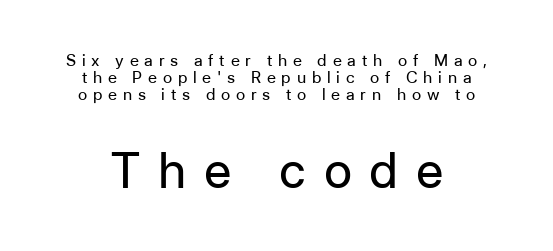
{"serif": "no", "italic": "no", "bold": "no", "weight": "regular", "width": "normal", "stroke_contrast": "low", "x_height": "medium", "monospaced": "no", "underline": "no", "line_spacing": "tight", "line_spacing_ratio": 1.06, "letter_spacing": "wide", "letter_spacing_em": 0.36, "larger_block": "second", "size_ratio": 3.06, "glyph_px": 49}
